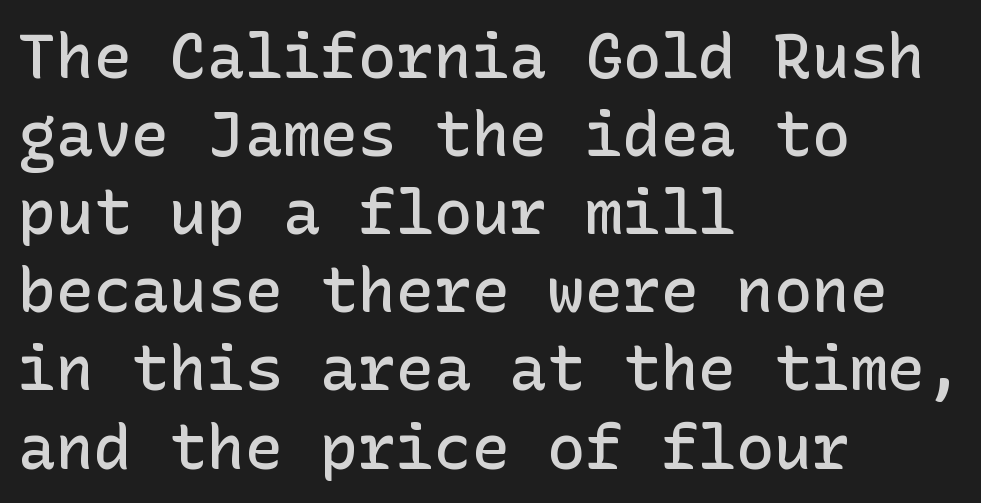
Q: Is the text bold? A: Semi-bold.
Q: Is the text italic (slanted)? A: No, it is upright.
Q: Is the typeface a serif or a sans-serif typeface? A: Sans-serif.
Q: Is the text underlined? A: No.
Q: How is the paragraph aligned? A: Left-aligned.
Q: Is the spacing between letters normal or unusually wide? A: Normal.
Q: Width (condensed, normal, or wide)? A: Normal.
Q: Stroke contrast? A: Low.
Q: x-height? A: Medium.
